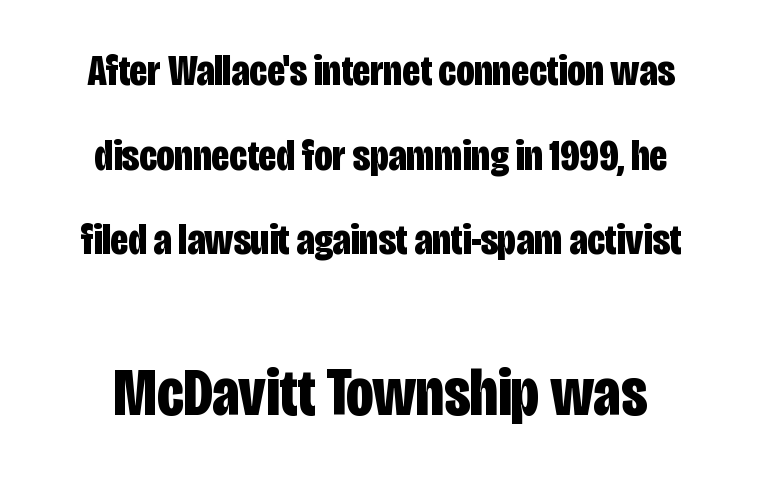
Q: Is the text bold? A: Yes.
Q: Is the text italic (slanted)? A: No, it is upright.
Q: Is the typeface a serif or a sans-serif typeface? A: Sans-serif.
Q: Is the text underlined? A: No.
Q: How is the paragraph aligned? A: Centered.
Q: Is the spacing between letters normal or unusually wide? A: Normal.
Q: Which block of text is set in a larger size, the first (top) or the second (bottom)? A: The second (bottom) one.
Q: Width (condensed, normal, or wide)? A: Condensed.
Q: Stroke contrast? A: Low.
Q: x-height? A: Large.
Q: Monospaced? A: No.
